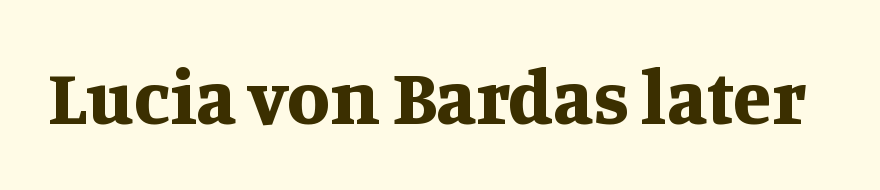
The glyphs are unaccompanied by any horizontal stroke below them. On the weight axis this lands at bold, roughly 700. Here the designer chose a conventional face with non-uniform glyph widths. These lines are composed in type with serifs.
